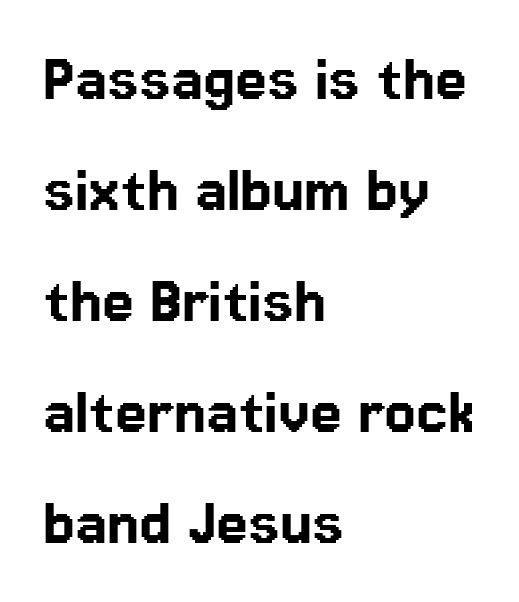
{"serif": "no", "italic": "no", "width": "normal", "stroke_contrast": "low", "x_height": "medium", "monospaced": "no", "underline": "no", "align": "left", "line_spacing": "normal", "line_spacing_ratio": 1.54, "letter_spacing": "normal", "letter_spacing_em": 0.0, "glyph_px": 72}
